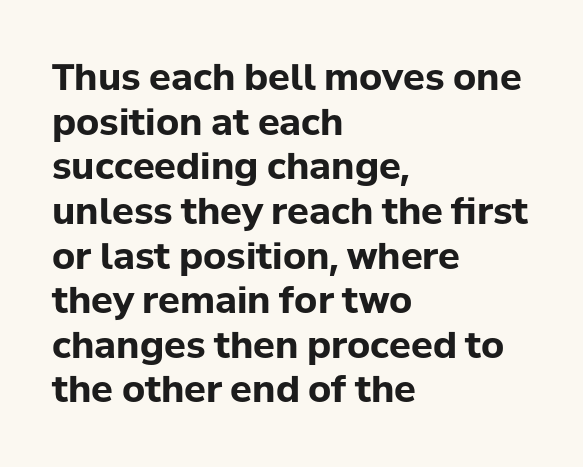
This sample uses plain, unmodified letter spacing. Horizontal alignment here is leftward, the default for most running prose. Varying glyph widths throughout — classic text-font behaviour. The gap between lines stays unmarked. Tall strokes in this sample are plumb rather than angled.
